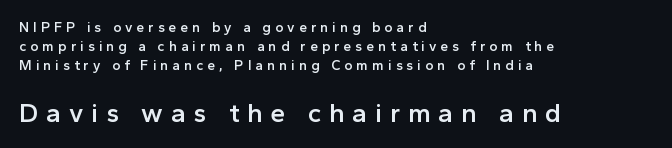
Q: Is the text bold? A: Semi-bold.
Q: Is the text italic (slanted)? A: No, it is upright.
Q: Is the text underlined? A: No.
Q: How is the paragraph aligned? A: Left-aligned.
Q: Is the spacing between letters normal or unusually wide? A: Unusually wide.
Q: Is the spacing between lines tight, normal or loose? A: Normal.
Q: Which block of text is set in a larger size, the first (top) or the second (bottom)? A: The second (bottom) one.
